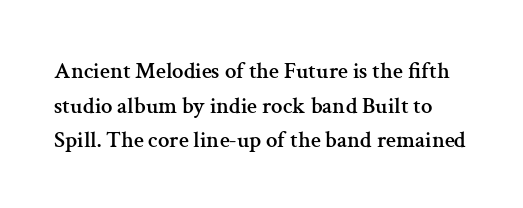
Q: Is the text italic (slanted)? A: No, it is upright.
Q: Is the text underlined? A: No.
Q: Is the spacing between letters normal or unusually wide? A: Normal.
Q: Is the spacing between lines tight, normal or loose? A: Normal.
